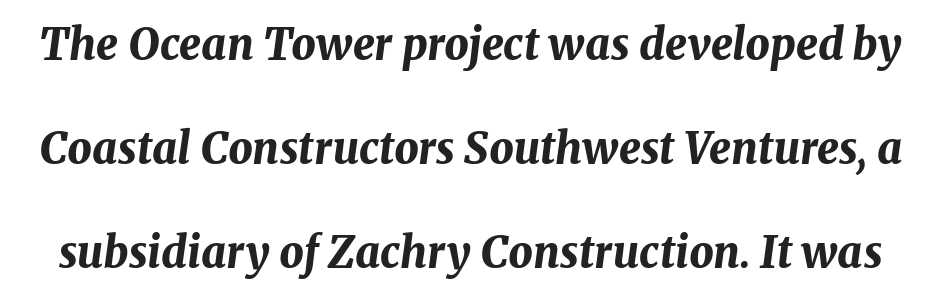
The image shows 43 px bold type, italic (leaning right); set loose line spacing (2.42x), normal letter spacing, not underlined; medium stroke contrast and a medium x-height.
